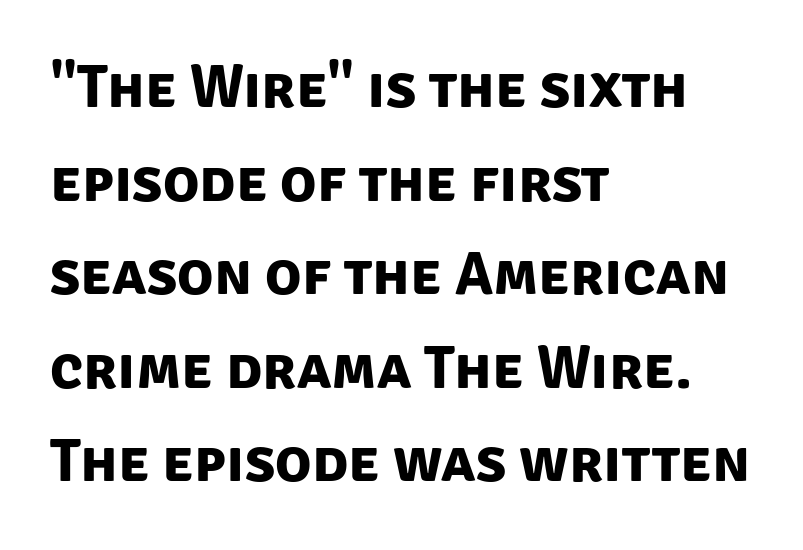
{"serif": "no", "bold": "yes", "weight": "bold", "width": "normal", "stroke_contrast": "low", "x_height": "large", "monospaced": "no", "underline": "no", "align": "left", "line_spacing": "normal", "line_spacing_ratio": 1.56, "letter_spacing": "normal", "letter_spacing_em": 0.0, "glyph_px": 60}
